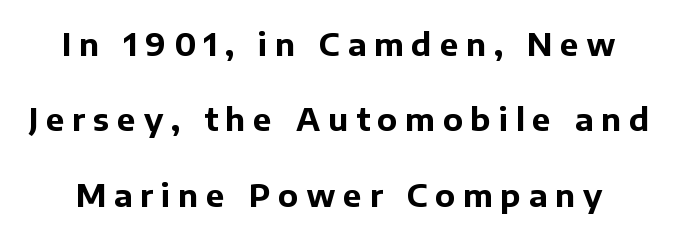
Nope, not italic — everything's standing straight. Its strokes are broad and dark, the hallmark of bold type. The specimen omits any rule beneath the text block's lines. Spacing between characters has been opened up far beyond the box default. Grotesque or geometric, the face here clearly has no serifs.
